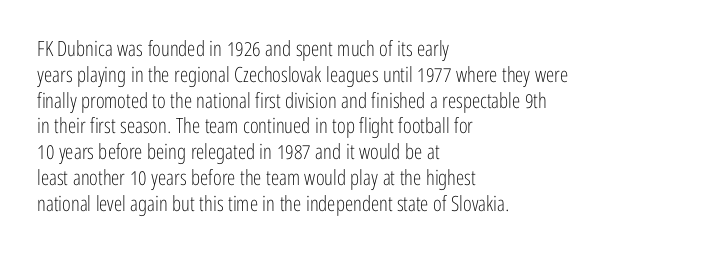
The image shows 21 px text type, upright; set left-aligned, line spacing 1.23x, normal letter spacing, not underlined.
